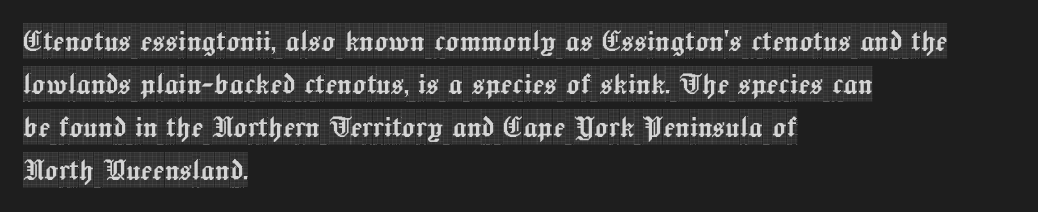
Q: Is the text italic (slanted)? A: No, it is upright.
Q: Is the typeface a serif or a sans-serif typeface? A: Serif.
Q: Is the text underlined? A: No.
Q: How is the paragraph aligned? A: Left-aligned.
Q: Is the spacing between letters normal or unusually wide? A: Normal.
Q: Width (condensed, normal, or wide)? A: Condensed.
Q: x-height? A: Large.
Q: Monospaced? A: No.
